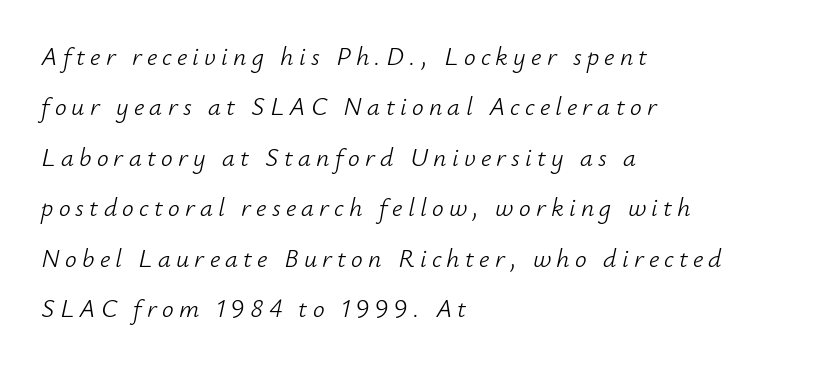
Decoration check: the copy has no underline. Vertical spacing — loose. Every character sits at an angle, as italics do. Summary of weight: not heavy and not bold. The rendering anchors every line to the left-hand side.
